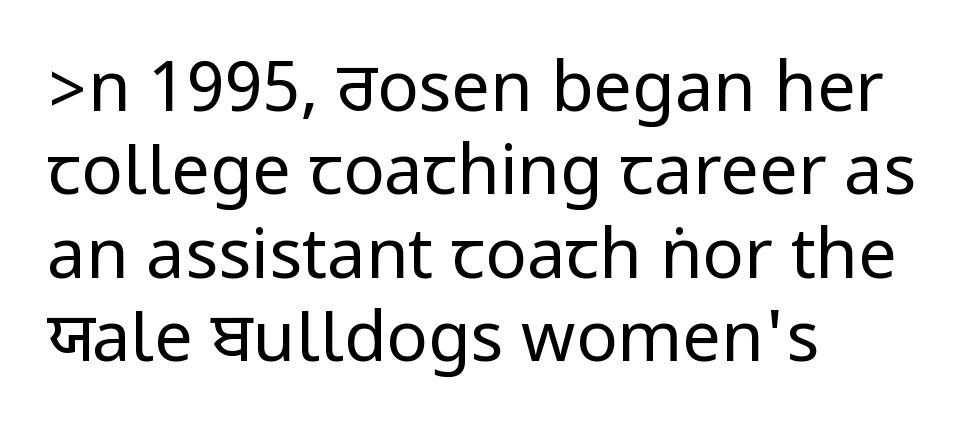
{"serif": "no", "italic": "no", "bold": "no", "weight": "regular", "width": "condensed", "stroke_contrast": "low", "underline": "no", "align": "left", "line_spacing_ratio": 1.21, "letter_spacing": "normal", "letter_spacing_em": 0.0, "glyph_px": 69}
